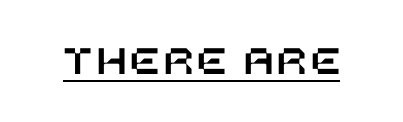
The image shows 43 px text type, upright; set underlined; low stroke contrast and a large x-height.
